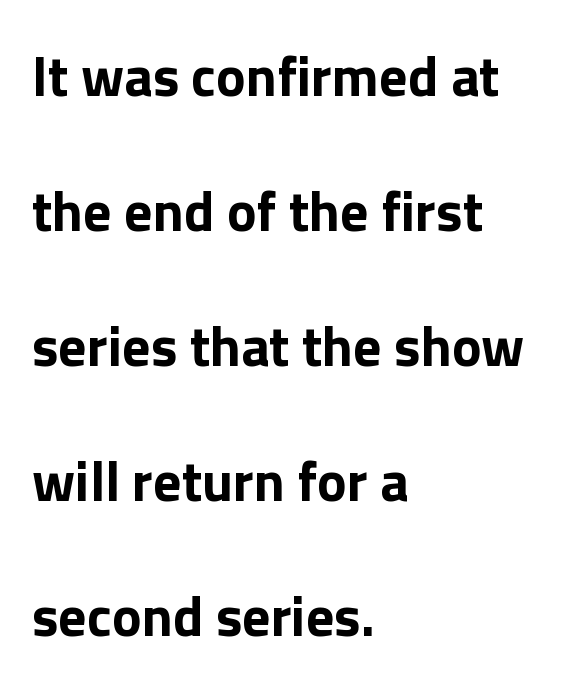
The image shows 56 px bold sans-serif type, upright; set left-aligned, loose line spacing (2.41x), normal letter spacing, not underlined; low stroke contrast and a medium x-height.
